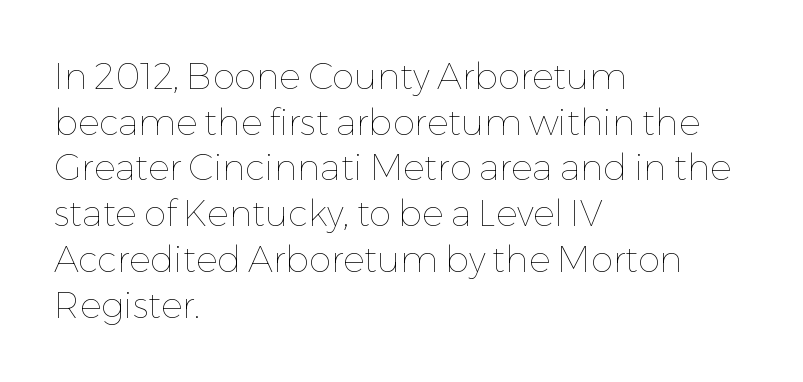
Q: Is the text bold? A: No.
Q: Is the text italic (slanted)? A: No, it is upright.
Q: Is the text underlined? A: No.
Q: How is the paragraph aligned? A: Left-aligned.
Q: Is the spacing between letters normal or unusually wide? A: Normal.
Q: Is the spacing between lines tight, normal or loose? A: Normal.
Q: Width (condensed, normal, or wide)? A: Normal.
Q: Stroke contrast? A: Low.
Q: x-height? A: Medium.
Q: Monospaced? A: No.
